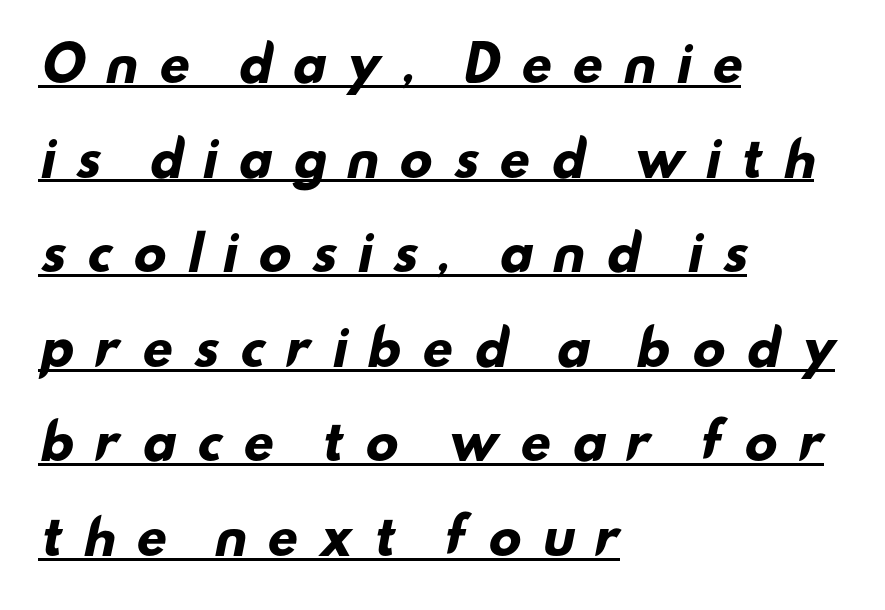
The line texture is sparse and dotted thanks to wide tracking. Varying glyph widths throughout — classic text-font behaviour. Underlining? Definitely there. Quick note: interline space is abundant. This is heavy type, rendered in bold. These lines are set flush left with a ragged right edge.
